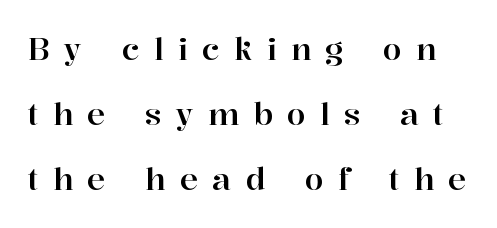
Q: Is the text italic (slanted)? A: No, it is upright.
Q: Is the typeface a serif or a sans-serif typeface? A: Serif.
Q: Is the text underlined? A: No.
Q: Is the spacing between letters normal or unusually wide? A: Unusually wide.
Q: Is the spacing between lines tight, normal or loose? A: Loose.
Q: Width (condensed, normal, or wide)? A: Normal.
Q: Stroke contrast? A: High.
Q: x-height? A: Medium.
Q: Monospaced? A: No.
